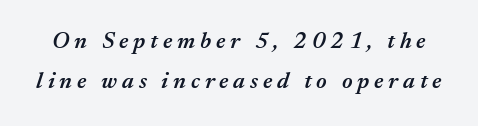
Q: Is the text bold? A: Semi-bold.
Q: Is the text italic (slanted)? A: Yes, it leans right by about 17 degrees.
Q: Is the text underlined? A: No.
Q: Is the spacing between letters normal or unusually wide? A: Unusually wide.
